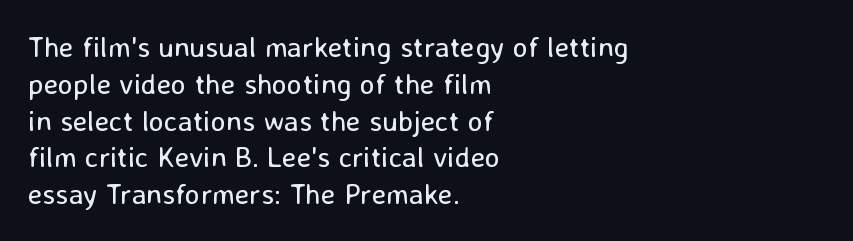
{"serif": "no", "italic": "no", "bold": "no", "weight": "regular", "width": "normal", "stroke_contrast": "low", "x_height": "medium", "monospaced": "no", "underline": "no", "align": "left", "line_spacing": "normal", "line_spacing_ratio": 1.27, "letter_spacing": "normal", "letter_spacing_em": 0.0, "glyph_px": 29}
